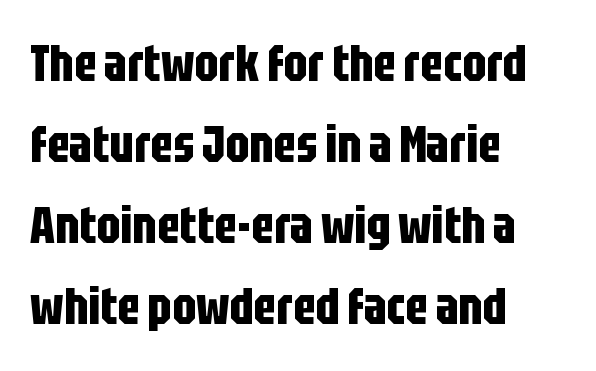
{"serif": "no", "italic": "no", "bold": "yes", "weight": "bold", "width": "condensed", "stroke_contrast": "low", "x_height": "large", "monospaced": "no", "underline": "no", "align": "left", "line_spacing": "normal", "line_spacing_ratio": 1.59, "letter_spacing": "normal", "letter_spacing_em": 0.0, "glyph_px": 51}
